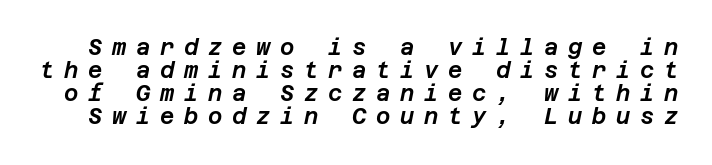
The image shows 22 px text type, italic (leaning right); set tight line spacing (1.05x), unusually wide letter spacing (+0.44 em), not underlined.
